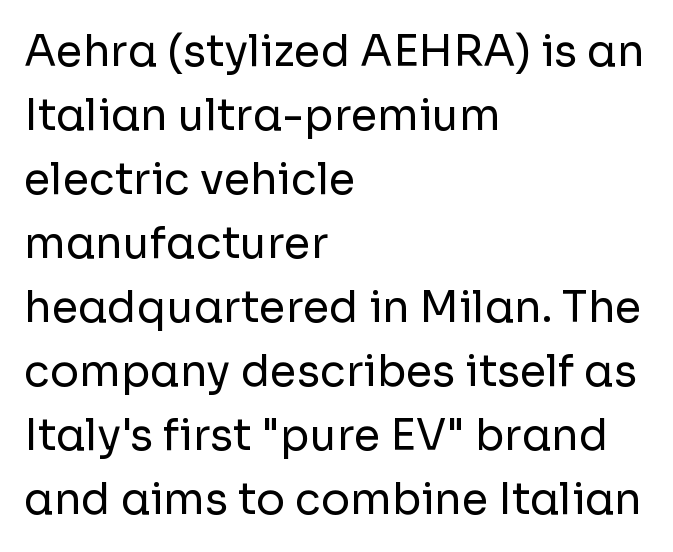
The image shows 43 px regular-weight sans-serif type, upright; set left-aligned, normal line spacing (1.49x), normal letter spacing, not underlined; low stroke contrast and a medium x-height.
